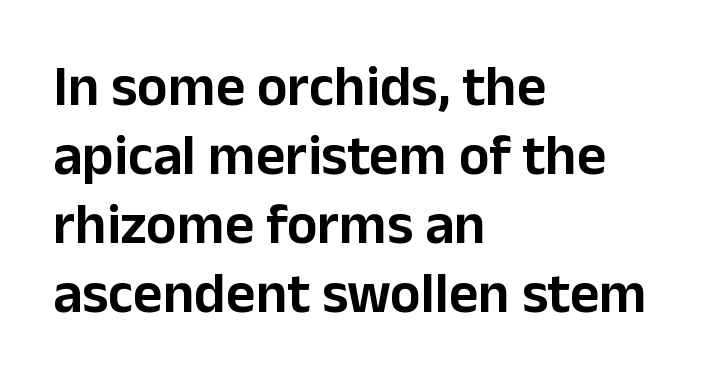
{"serif": "no", "italic": "no", "width": "normal", "stroke_contrast": "low", "x_height": "medium", "monospaced": "no", "underline": "no", "align": "left", "line_spacing_ratio": 1.21, "letter_spacing": "normal", "letter_spacing_em": 0.0, "glyph_px": 57}
